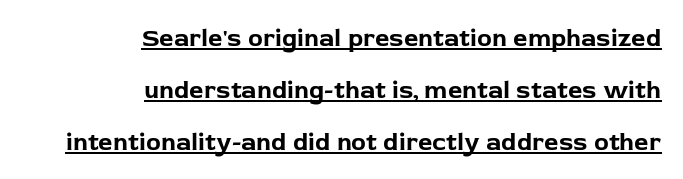
Q: Is the text bold? A: Yes.
Q: Is the text italic (slanted)? A: No, it is upright.
Q: Is the text underlined? A: Yes.
Q: How is the paragraph aligned? A: Right-aligned.
Q: Is the spacing between letters normal or unusually wide? A: Normal.
Q: Is the spacing between lines tight, normal or loose? A: Loose.
